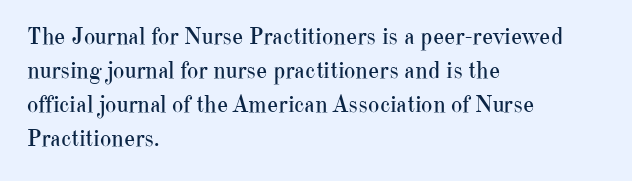
The image shows 24 px text type, upright; set left-aligned, normal line spacing (1.41x), normal letter spacing, not underlined.
